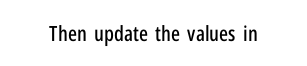
The image shows 21 px text type, upright; set normal letter spacing, not underlined.
